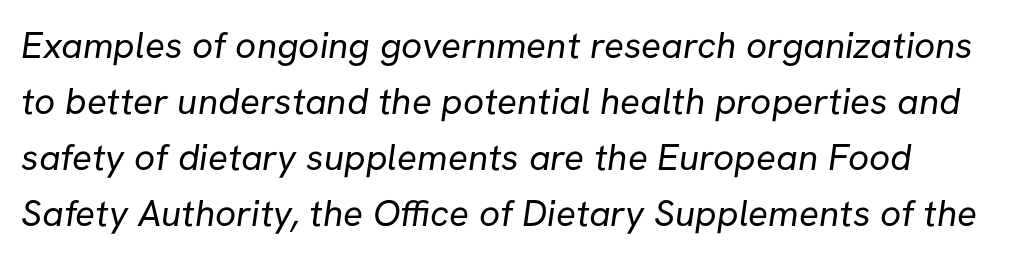
Q: Is the text bold? A: No.
Q: Is the typeface a serif or a sans-serif typeface? A: Sans-serif.
Q: Is the text underlined? A: No.
Q: Is the spacing between letters normal or unusually wide? A: Normal.
Q: Is the spacing between lines tight, normal or loose? A: Normal.
Q: Width (condensed, normal, or wide)? A: Normal.
Q: Stroke contrast? A: Low.
Q: x-height? A: Medium.
Q: Monospaced? A: No.
